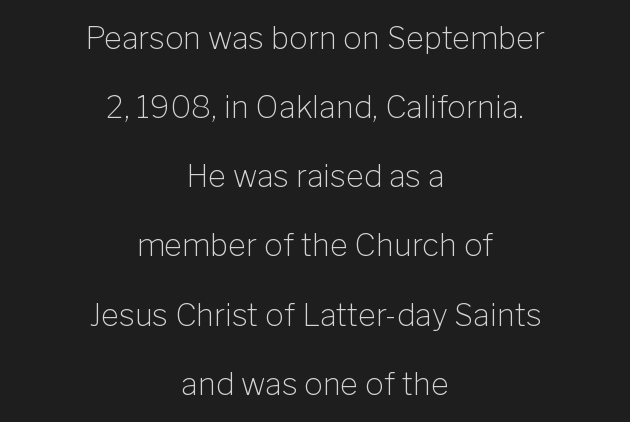
The characters are drawn with everyday or finer stroke widths. Compared with typical paragraphs, the rows here are farther apart. The passage shown is typed in a proportional face where columns would drift. Nobody touched the tracking dial on this one. Lines of text with bare space underneath. Designer's note — italics off, roman on.
